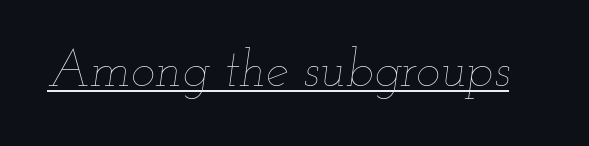
Q: Is the text bold? A: No.
Q: Is the text italic (slanted)? A: Yes, it leans right by about 12 degrees.
Q: Is the text underlined? A: Yes.
Q: Is the spacing between letters normal or unusually wide? A: Normal.
Q: Width (condensed, normal, or wide)? A: Wide.
Q: Stroke contrast? A: Low.
Q: x-height? A: Small.
Q: Monospaced? A: No.
